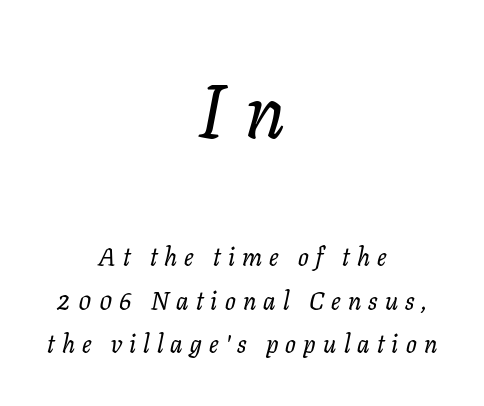
{"serif": "yes", "italic": "yes", "lean": "right", "slant_degrees": 11, "width": "normal", "stroke_contrast": "low", "x_height": "medium", "monospaced": "no", "underline": "no", "align": "center", "line_spacing_ratio": 1.74, "letter_spacing": "wide", "letter_spacing_em": 0.29, "larger_block": "first", "size_ratio": 3.0, "glyph_px": 75}
